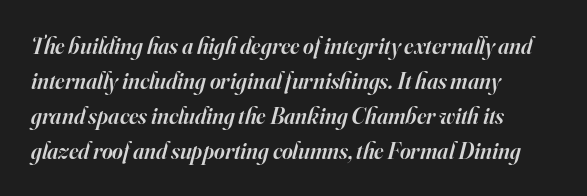
The image shows 23 px text type, italic (leaning right); set left-aligned, normal line spacing (1.52x), normal letter spacing, not underlined.
